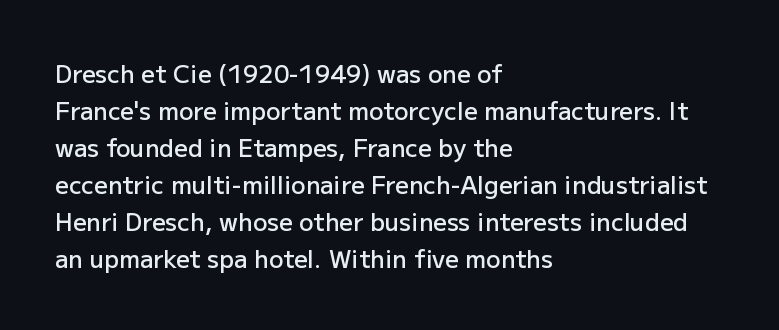
Leading matches the norm, producing a regular column. This is roman type, the default non-slanted kind. Students, note that the glyphs here touch the page at normal intervals. Anything drawn beneath the words? Only blank space.
